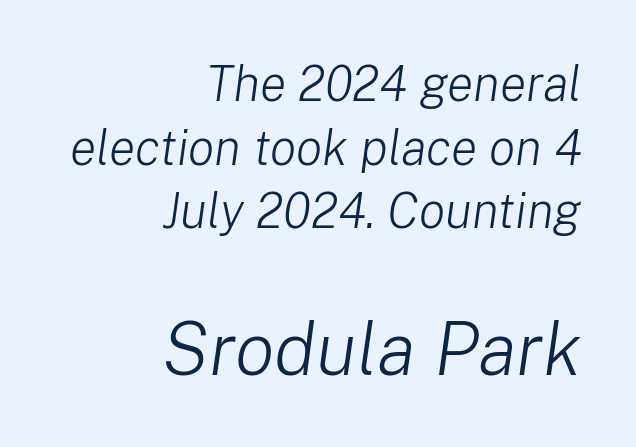
The image shows 74 px light type, italic (leaning right); set right-aligned, normal line spacing (1.3x), normal letter spacing, not underlined; the second (bottom) block is 1.51x larger; low stroke contrast and a medium x-height.
